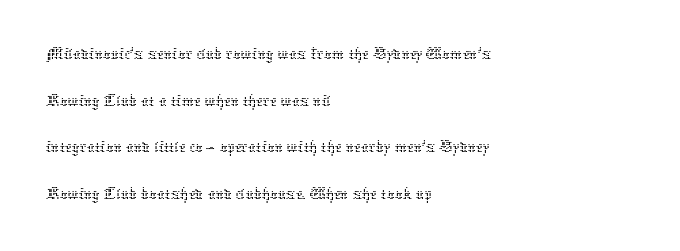
This rendering leaves character spacing at its baseline value. The string is rendered with underlining switched off. Do the letters lean? They stand straight. Proportional: the letters do not fall into vertical columns.
